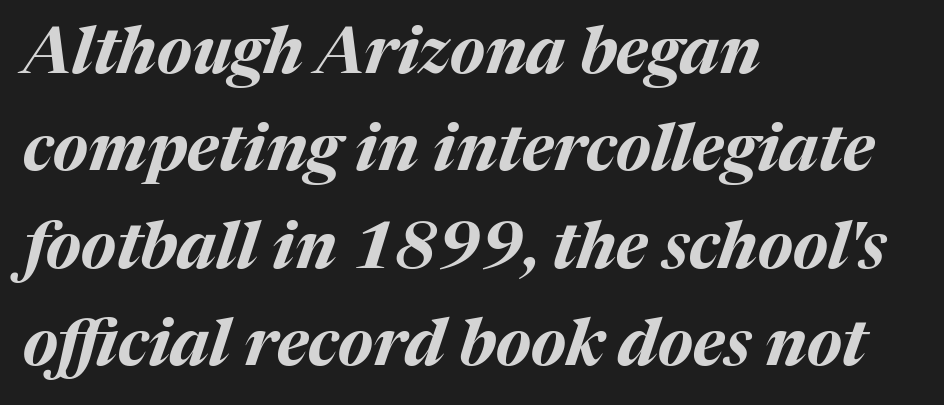
Q: Is the text bold? A: Yes.
Q: Is the text italic (slanted)? A: Yes, it leans right by about 17 degrees.
Q: Is the text underlined? A: No.
Q: How is the paragraph aligned? A: Left-aligned.
Q: Is the spacing between letters normal or unusually wide? A: Normal.
Q: Is the spacing between lines tight, normal or loose? A: Normal.
Q: Width (condensed, normal, or wide)? A: Normal.
Q: Stroke contrast? A: Medium.
Q: x-height? A: Medium.
Q: Monospaced? A: No.
